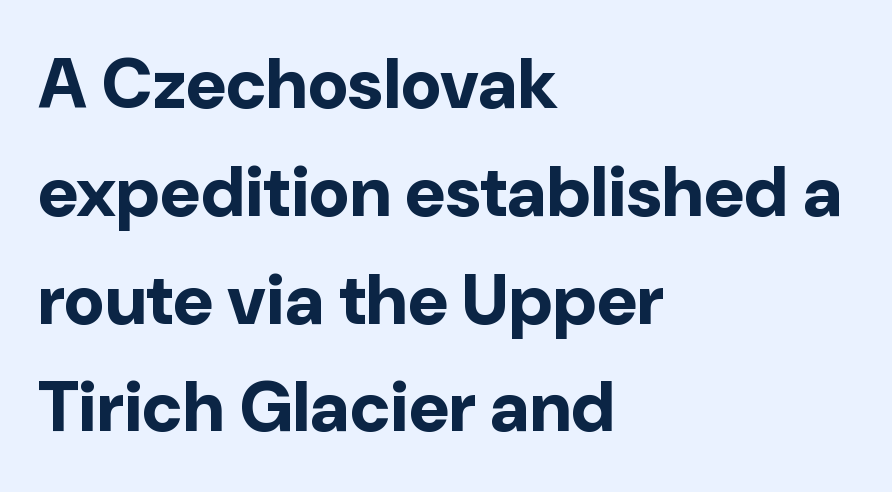
Q: Is the text bold? A: Yes.
Q: Is the text italic (slanted)? A: No, it is upright.
Q: Is the typeface a serif or a sans-serif typeface? A: Sans-serif.
Q: Is the text underlined? A: No.
Q: How is the paragraph aligned? A: Left-aligned.
Q: Is the spacing between letters normal or unusually wide? A: Normal.
Q: Is the spacing between lines tight, normal or loose? A: Normal.
Q: Width (condensed, normal, or wide)? A: Normal.
Q: Stroke contrast? A: Low.
Q: x-height? A: Medium.
Q: Monospaced? A: No.
